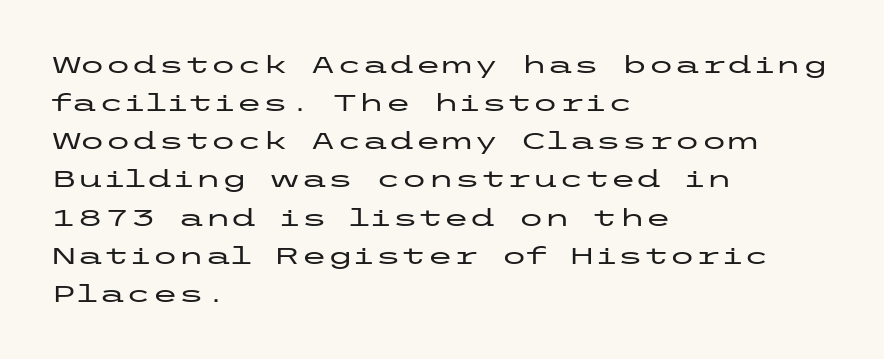
The image shows 24 px text type, upright; set left-aligned, normal line spacing (1.59x), normal letter spacing, not underlined.
